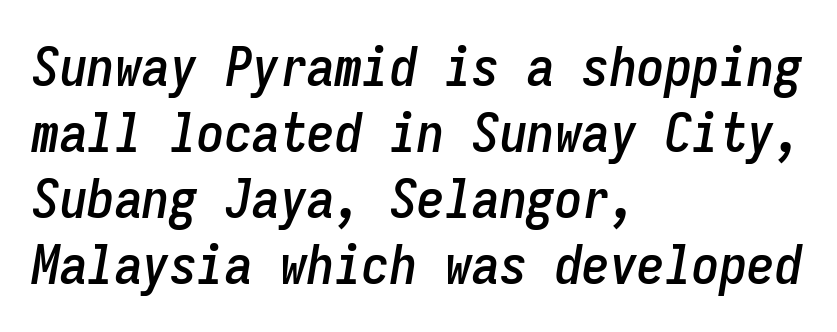
The image shows 55 px condensed type, italic (leaning right), monospaced; set left-aligned, line spacing 1.2x, normal letter spacing, not underlined; low stroke contrast and a medium x-height.
